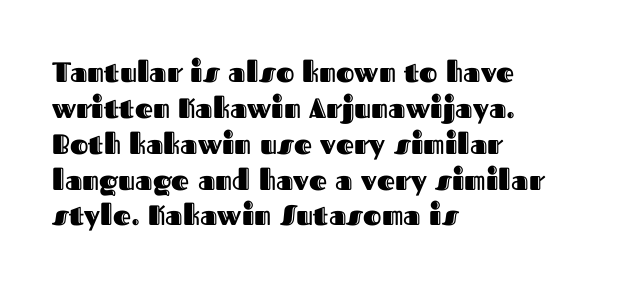
This sample keeps an unexceptional amount of space between lines. Each letter keeps its own natural width here, so spacing adapts to shape. A bare baseline throughout the passage. In terms of posture, this sample is upright. Tracking here is standard; glyphs follow each other at the usual distance.
